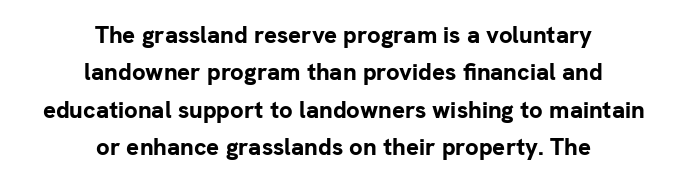
Chunky letters — that's bold for sure. Between one letter and the next there's only the usual sliver of space. The designer left line spacing at the default. Casual observation: everything's sitting right in the middle. Words float on clear page, feet unadorned.
